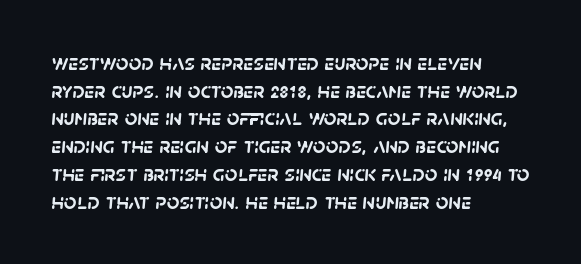
The image shows 22 px bold type; set left-aligned, normal line spacing (1.26x), normal letter spacing, not underlined.
